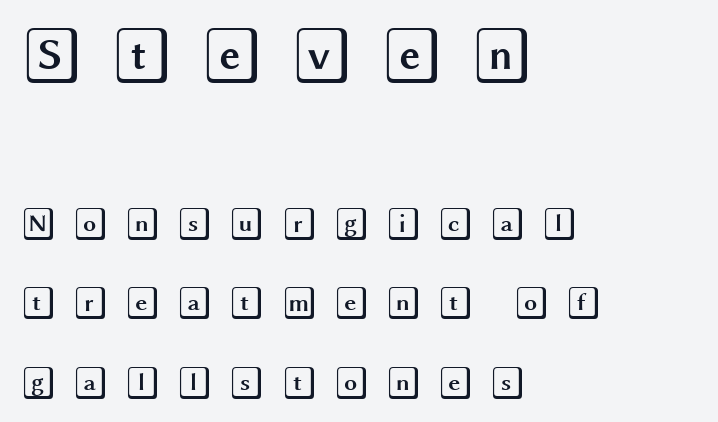
{"italic": "no", "width": "wide", "x_height": "large", "underline": "no", "align": "left", "line_spacing": "loose", "line_spacing_ratio": 2.41, "letter_spacing": "wide", "letter_spacing_em": 0.48, "larger_block": "first", "size_ratio": 1.73, "glyph_px": 57}
